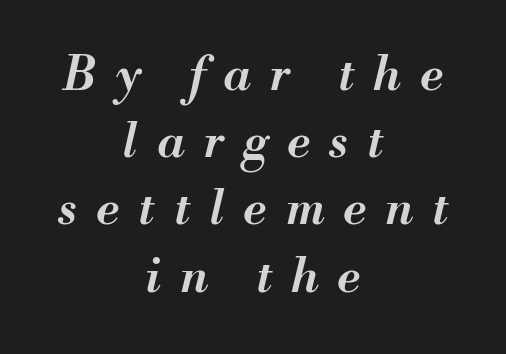
The rendering uses a semibold face; strokes are thickened but not to full bold. The axis of the letterforms is tilted away from vertical. Do the characters align in a grid? No, the font is proportional. In terms of letterspacing, this is a distinctly airy, spread setting.
